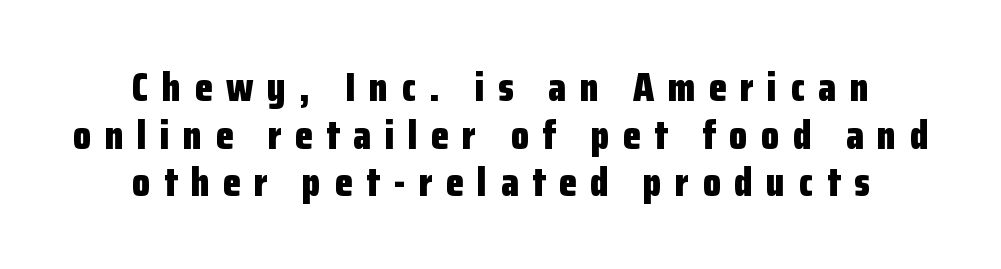
A clean baseline with only descenders dipping below it. Leftover space on each line is divided equally before and after the words. This is roman type, the default non-slanted kind. The typeface chosen for these lines omits serifs.
